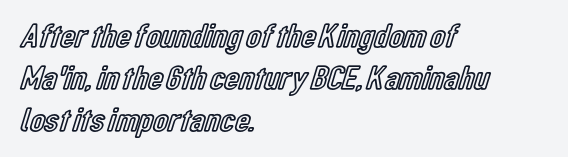
{"width": "condensed", "x_height": "medium", "monospaced": "no", "underline": "no", "align": "left", "line_spacing_ratio": 1.23, "letter_spacing": "normal", "letter_spacing_em": 0.0, "glyph_px": 34}
